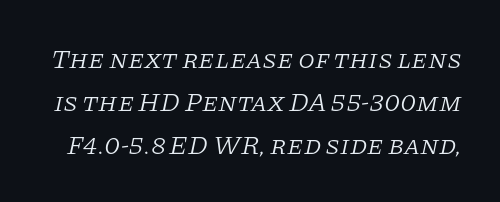
The gap between lines stays unmarked. The gaps between neighbouring characters are ordinary and unremarkable. The rendering uses a moderate line-height, typical for paragraphs. Summary of weight: not heavy and not bold. Characters are canted at an angle relative to the baseline's perpendicular.
